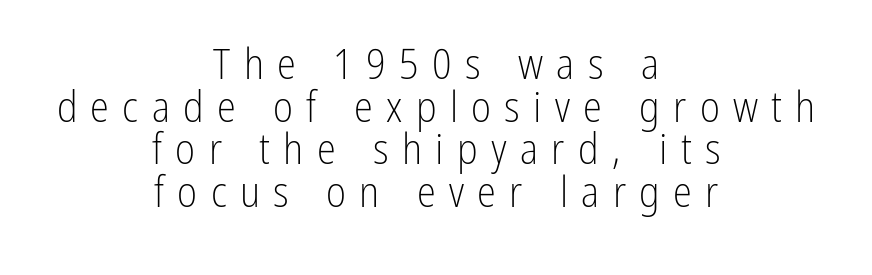
{"serif": "no", "italic": "no", "bold": "no", "weight": "light", "width": "condensed", "stroke_contrast": "low", "x_height": "medium", "monospaced": "no", "underline": "no", "align": "center", "line_spacing": "tight", "line_spacing_ratio": 0.99, "letter_spacing": "wide", "letter_spacing_em": 0.31, "glyph_px": 43}
